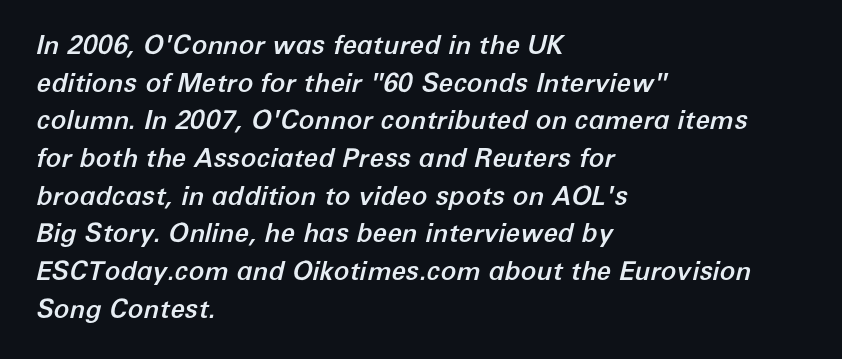
Q: Is the text italic (slanted)? A: Yes, it leans right by about 12 degrees.
Q: Is the text underlined? A: No.
Q: How is the paragraph aligned? A: Left-aligned.
Q: Is the spacing between letters normal or unusually wide? A: Normal.
Q: Is the spacing between lines tight, normal or loose? A: Normal.
